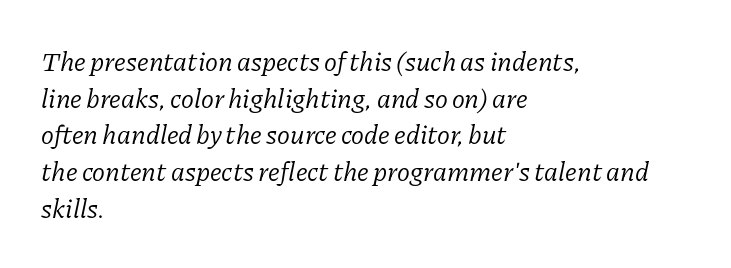
Q: Is the text bold? A: No.
Q: Is the text italic (slanted)? A: Yes, it leans right by about 11 degrees.
Q: Is the text underlined? A: No.
Q: How is the paragraph aligned? A: Left-aligned.
Q: Is the spacing between letters normal or unusually wide? A: Normal.
Q: Is the spacing between lines tight, normal or loose? A: Normal.
